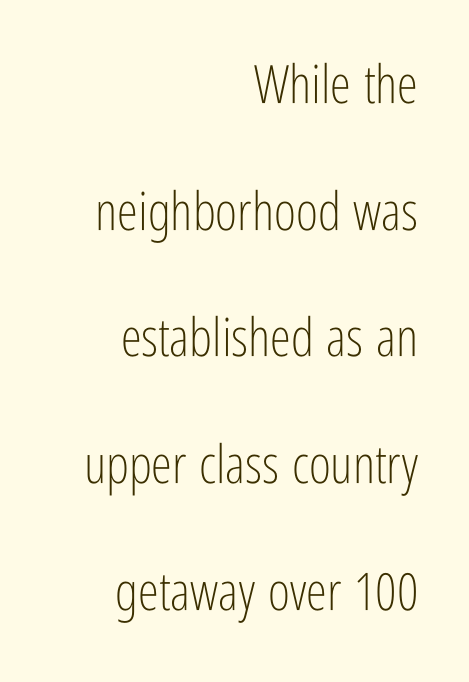
The image shows 53 px light, condensed sans-serif type, upright; set right-aligned, loose line spacing (2.39x), normal letter spacing, not underlined; low stroke contrast and a medium x-height.
